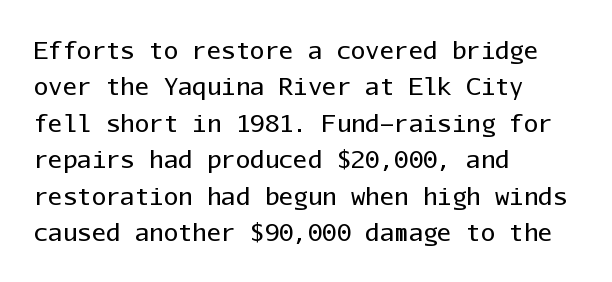
The foot of each line stays bare and open. These lines stack with their left ends in a neat column. Italic: no, the glyphs are upright roman. These lines sit exactly where default settings would place them.
